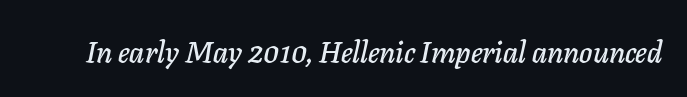
The image shows 30 px text type, italic (leaning right); set normal letter spacing, not underlined; low stroke contrast and a medium x-height.
